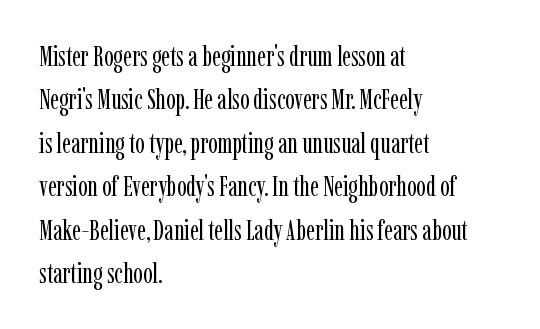
Q: Is the text bold? A: No.
Q: Is the text italic (slanted)? A: No, it is upright.
Q: Is the typeface a serif or a sans-serif typeface? A: Serif.
Q: Is the text underlined? A: No.
Q: How is the paragraph aligned? A: Left-aligned.
Q: Is the spacing between letters normal or unusually wide? A: Normal.
Q: Is the spacing between lines tight, normal or loose? A: Normal.
Q: Width (condensed, normal, or wide)? A: Condensed.
Q: Stroke contrast? A: Low.
Q: x-height? A: Medium.
Q: Monospaced? A: No.
